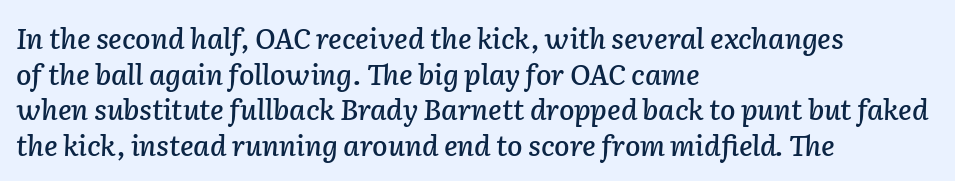
The image shows 28 px text type, italic (leaning right); set left-aligned, normal line spacing (1.27x), normal letter spacing, not underlined; low stroke contrast and a medium x-height.
